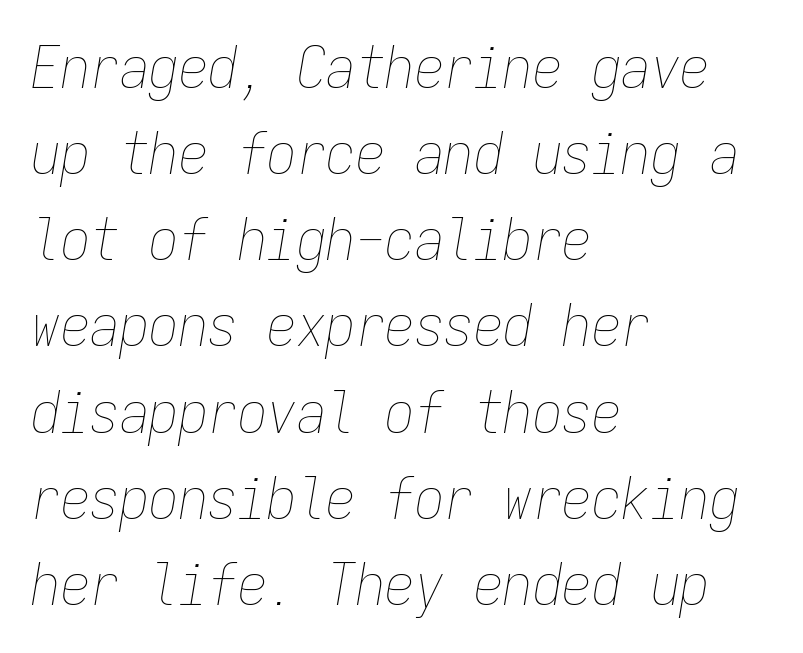
Would a proofreader flag this as italicized? Yes. Standard letterfit; no display-style spreading of the glyphs. Do the characters align in a grid? Yes, the font is monospaced. These lines are set flush left with a ragged right edge. Quick note: interline space is typical.
